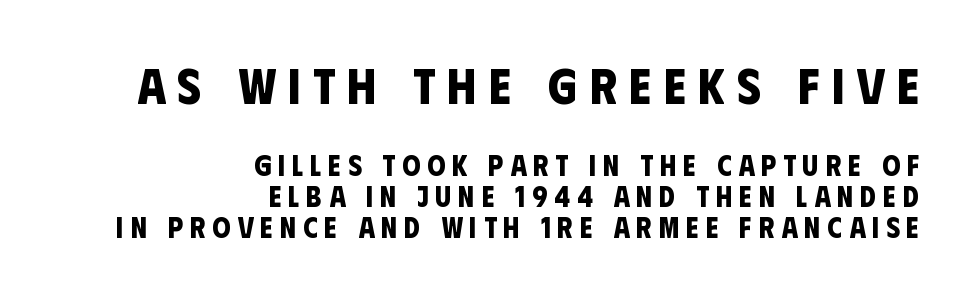
The image shows 51 px bold, condensed sans-serif type; set right-aligned, tight line spacing (1.07x), unusually wide letter spacing (+0.24 em), not underlined; the first (top) block is 1.76x larger; low stroke contrast and a large x-height.
